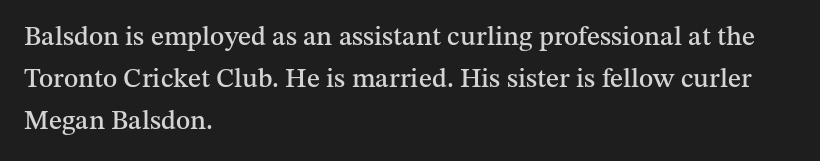
{"italic": "no", "underline": "no", "align": "left", "line_spacing": "normal", "line_spacing_ratio": 1.56, "letter_spacing": "normal", "letter_spacing_em": 0.0, "glyph_px": 27}
